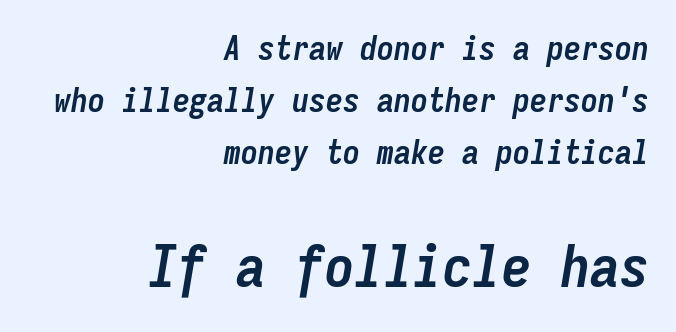
{"italic": "yes", "lean": "right", "slant_degrees": 9, "bold": "yes", "weight": "semibold", "width": "condensed", "stroke_contrast": "low", "x_height": "medium", "monospaced": "yes", "underline": "no", "align": "right", "line_spacing": "normal", "line_spacing_ratio": 1.53, "letter_spacing": "normal", "letter_spacing_em": 0.0, "larger_block": "second", "size_ratio": 1.74, "glyph_px": 59}
